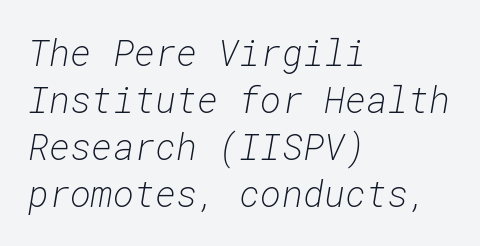
The image shows 36 px light type, italic (leaning right), monospaced; set left-aligned, normal line spacing (1.31x), normal letter spacing, not underlined; low stroke contrast and a medium x-height.
